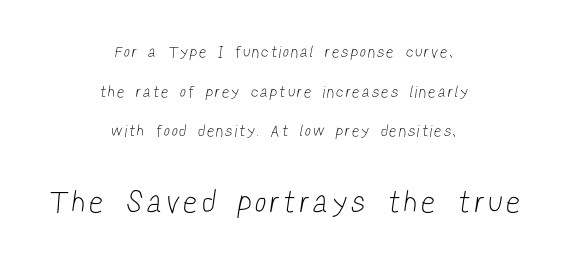
Q: Is the text bold? A: No.
Q: Is the typeface a serif or a sans-serif typeface? A: Sans-serif.
Q: Is the text underlined? A: No.
Q: How is the paragraph aligned? A: Centered.
Q: Is the spacing between letters normal or unusually wide? A: Unusually wide.
Q: Is the spacing between lines tight, normal or loose? A: Loose.
Q: Which block of text is set in a larger size, the first (top) or the second (bottom)? A: The second (bottom) one.
Q: Width (condensed, normal, or wide)? A: Condensed.
Q: Stroke contrast? A: Low.
Q: x-height? A: Medium.
Q: Monospaced? A: No.
